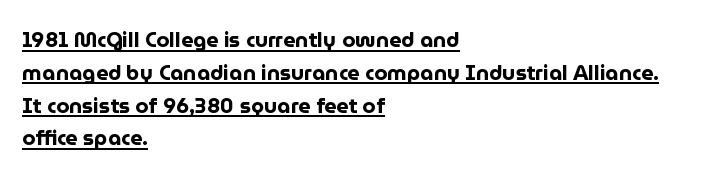
{"italic": "no", "bold": "yes", "underline": "yes", "align": "left", "line_spacing": "normal", "line_spacing_ratio": 1.56, "letter_spacing": "normal", "letter_spacing_em": 0.0, "glyph_px": 21}
